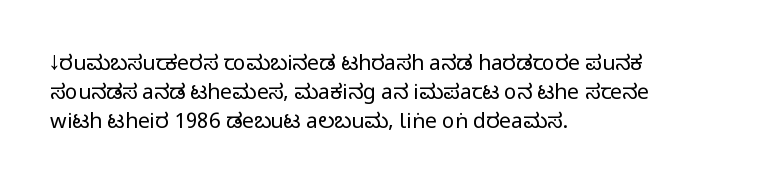
The image shows 21 px text type, upright; set left-aligned, normal line spacing (1.39x), normal letter spacing, not underlined.
